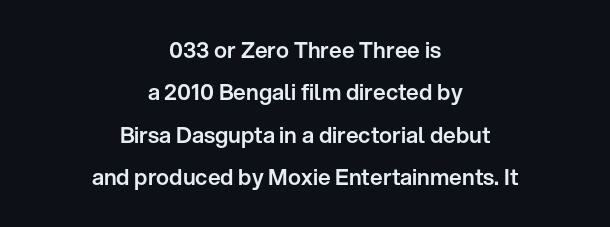
Posture: vertical. The passage is arranged like a title page — every line centered. Underline: absent. Summary of vertical rhythm: relaxed, with wide interline spacing.
